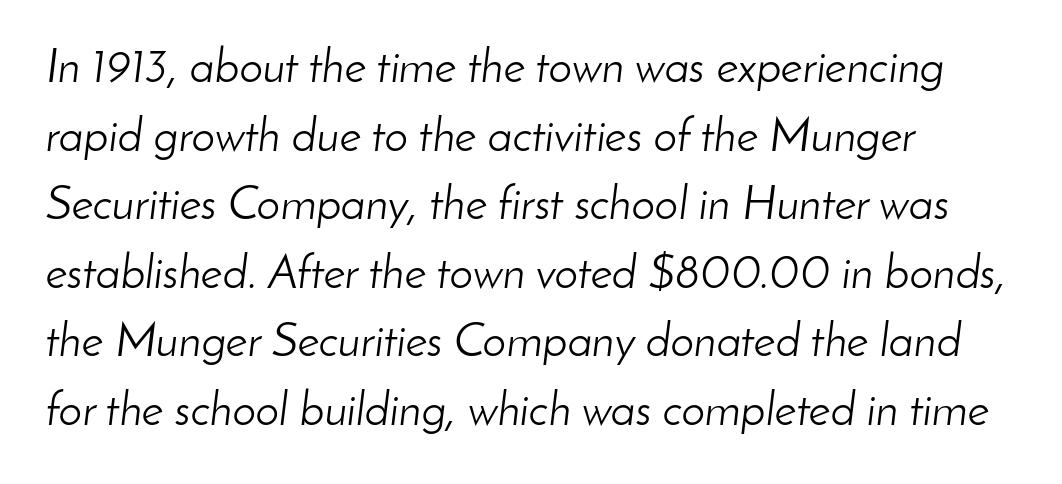
Q: Is the text bold? A: No.
Q: Is the text italic (slanted)? A: Yes, it leans right by about 8 degrees.
Q: Is the text underlined? A: No.
Q: How is the paragraph aligned? A: Left-aligned.
Q: Is the spacing between letters normal or unusually wide? A: Normal.
Q: Is the spacing between lines tight, normal or loose? A: Normal.
Q: Width (condensed, normal, or wide)? A: Normal.
Q: Stroke contrast? A: Low.
Q: x-height? A: Small.
Q: Monospaced? A: No.
